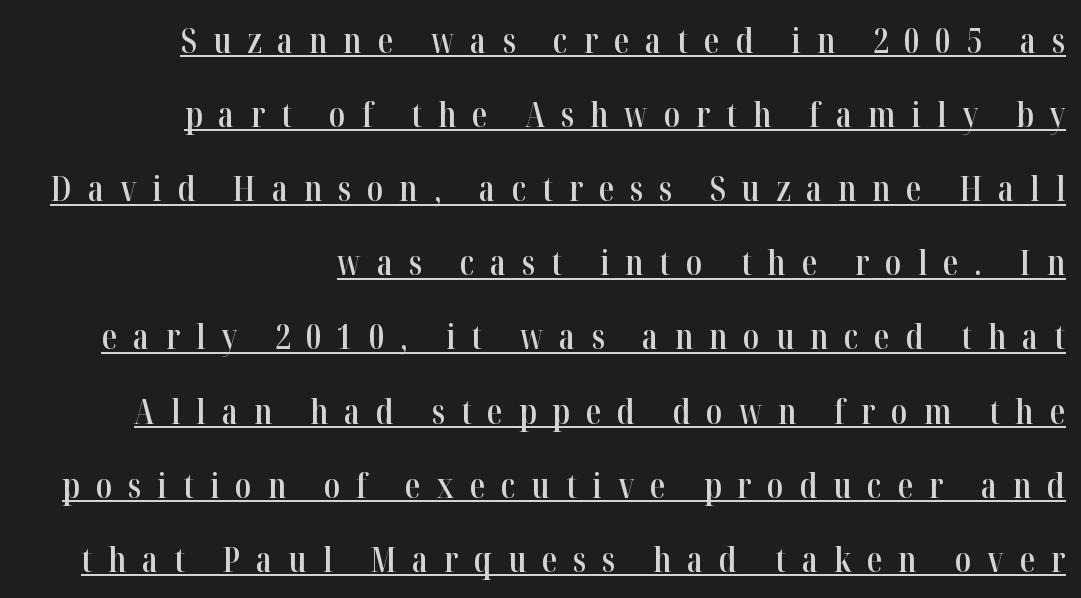
A typographer would call this underscored text. Letterform terminals end in serifs throughout the passage. The type is letterspaced generously, with wide tracking. Proportional: the letters do not fall into vertical columns.
